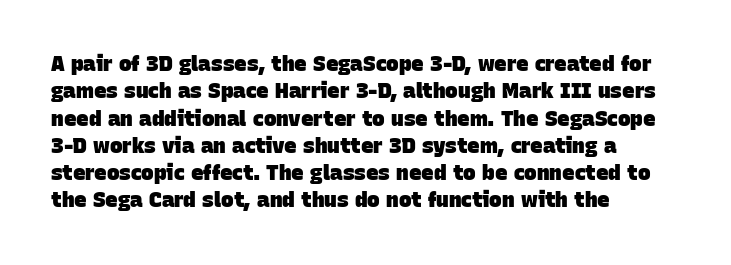
Q: Is the text bold? A: Yes.
Q: Is the text underlined? A: No.
Q: How is the paragraph aligned? A: Left-aligned.
Q: Is the spacing between letters normal or unusually wide? A: Normal.
Q: Is the spacing between lines tight, normal or loose? A: Normal.
